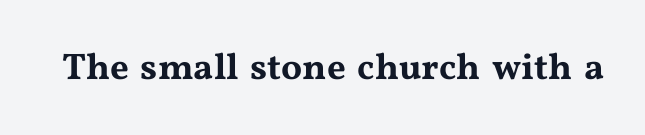
There is no visible air inserted between adjacent glyphs. This sample uses an upright cut, with every glyph sitting square on the baseline. Does the type have serifs? Yes, each stem ends in a small foot. Note the varied advance widths — an 'i' is clearly narrower than an 'm'. Type without underlining.
